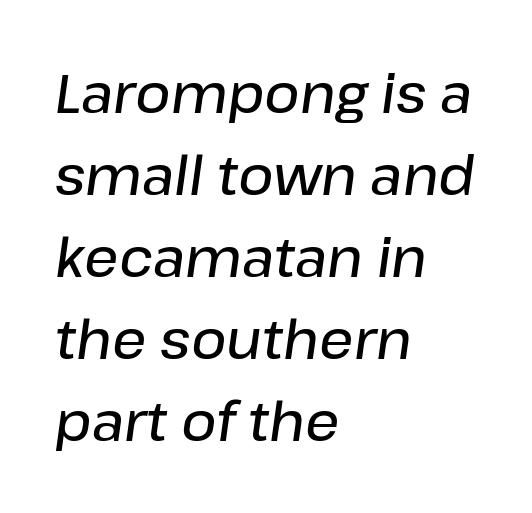
{"italic": "yes", "lean": "right", "slant_degrees": 8, "bold": "semi", "weight": "semibold", "width": "normal", "stroke_contrast": "low", "x_height": "medium", "monospaced": "no", "underline": "no", "align": "left", "line_spacing": "normal", "line_spacing_ratio": 1.52, "letter_spacing": "normal", "letter_spacing_em": 0.0, "glyph_px": 54}
